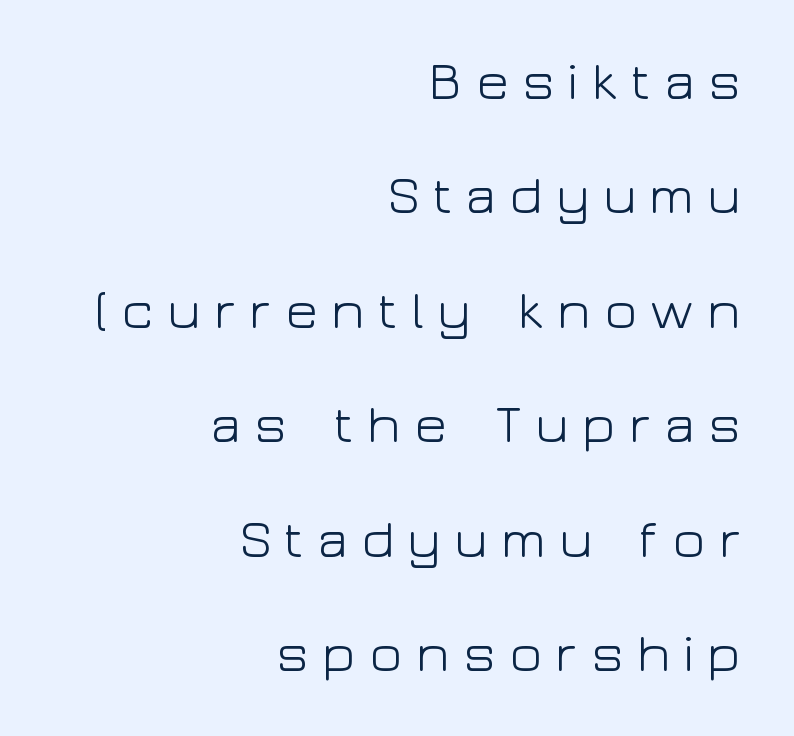
{"serif": "no", "italic": "no", "bold": "no", "weight": "light", "width": "wide", "stroke_contrast": "low", "x_height": "medium", "monospaced": "no", "underline": "no", "align": "right", "line_spacing": "loose", "line_spacing_ratio": 2.08, "letter_spacing": "wide", "letter_spacing_em": 0.22, "glyph_px": 55}
